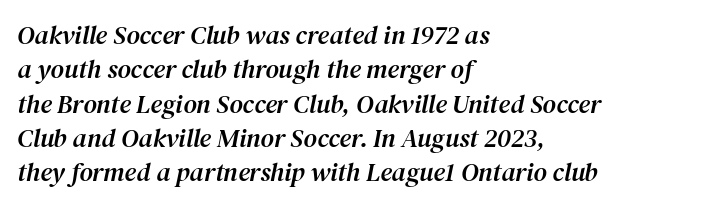
{"italic": "yes", "lean": "right", "slant_degrees": 12, "underline": "no", "align": "left", "line_spacing": "normal", "line_spacing_ratio": 1.32, "letter_spacing": "normal", "letter_spacing_em": 0.0, "glyph_px": 26}
